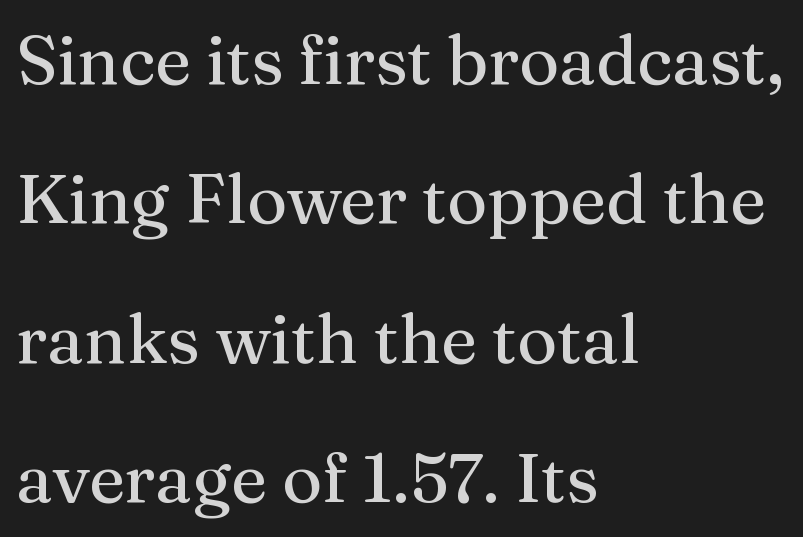
Do the letters lean? They stand straight. Short note: letters normally spaced. I'd call this a serif setting — the letters wear small feet. Notice the wide empty band between every row — that's loose leading. All the whitespace from short lines collects on the right.
